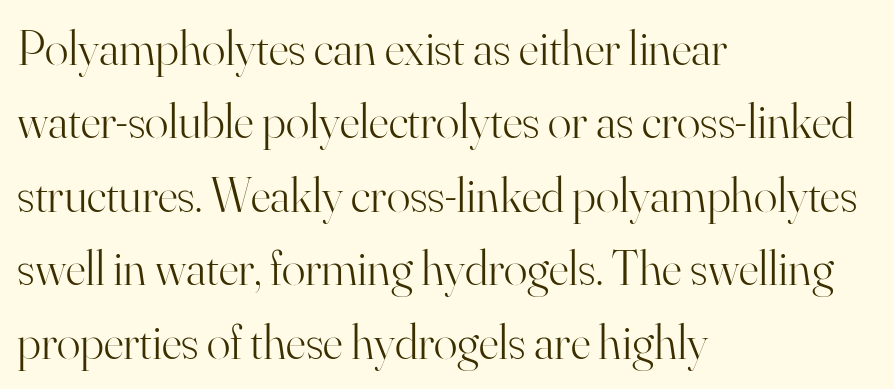
Q: Is the text bold? A: No.
Q: Is the text italic (slanted)? A: No, it is upright.
Q: Is the typeface a serif or a sans-serif typeface? A: Serif.
Q: Is the text underlined? A: No.
Q: How is the paragraph aligned? A: Left-aligned.
Q: Is the spacing between letters normal or unusually wide? A: Normal.
Q: Is the spacing between lines tight, normal or loose? A: Normal.
Q: Width (condensed, normal, or wide)? A: Normal.
Q: Stroke contrast? A: High.
Q: x-height? A: Small.
Q: Monospaced? A: No.
